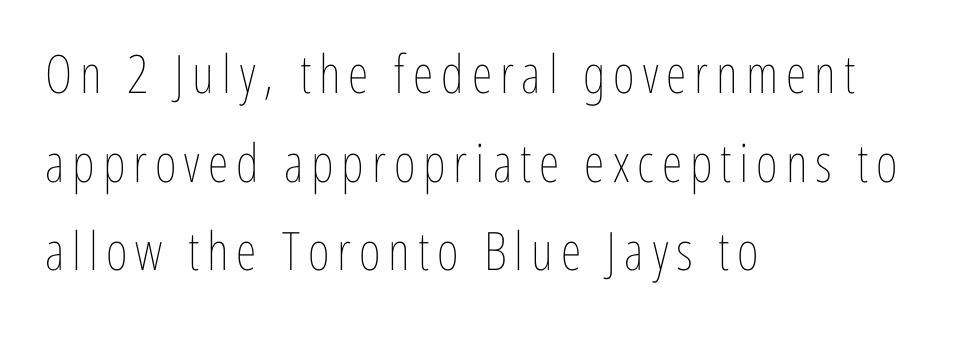
Q: Is the text bold? A: No.
Q: Is the text italic (slanted)? A: No, it is upright.
Q: Is the text underlined? A: No.
Q: How is the paragraph aligned? A: Left-aligned.
Q: Is the spacing between lines tight, normal or loose? A: Normal.
Q: Width (condensed, normal, or wide)? A: Condensed.
Q: Stroke contrast? A: Low.
Q: x-height? A: Medium.
Q: Monospaced? A: No.
